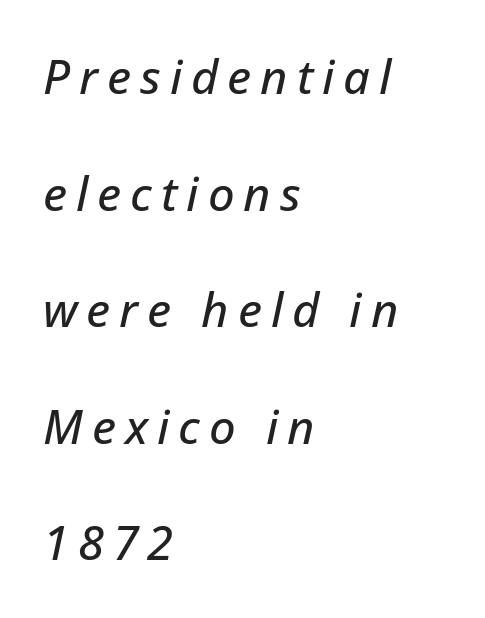
Q: Is the text italic (slanted)? A: Yes, it leans right by about 12 degrees.
Q: Is the text underlined? A: No.
Q: How is the paragraph aligned? A: Left-aligned.
Q: Is the spacing between lines tight, normal or loose? A: Loose.
Q: Width (condensed, normal, or wide)? A: Normal.
Q: Stroke contrast? A: Low.
Q: x-height? A: Medium.
Q: Monospaced? A: No.
